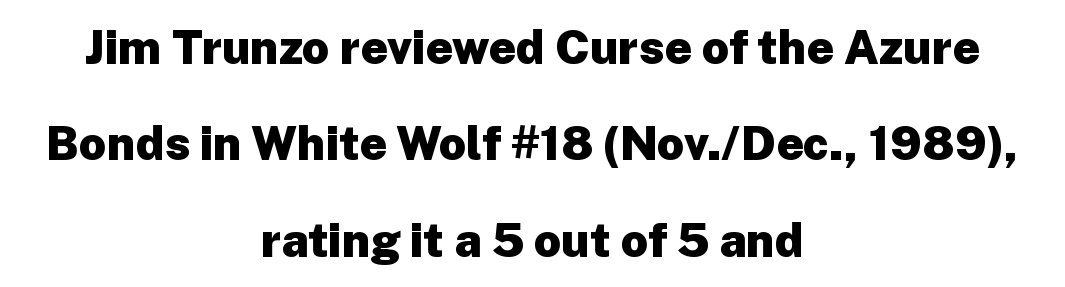
The image shows 47 px heavy sans-serif type, upright; set centered, loose line spacing (2.05x), normal letter spacing, not underlined; low stroke contrast and a medium x-height.
